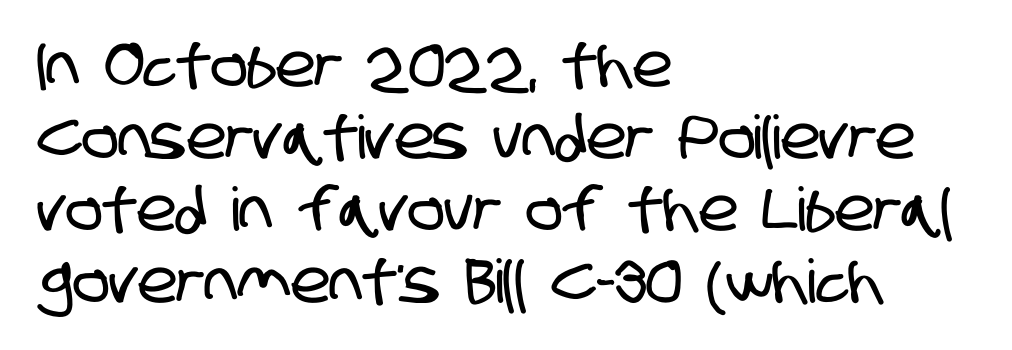
{"serif": "no", "width": "condensed", "stroke_contrast": "low", "x_height": "large", "monospaced": "no", "underline": "no", "align": "left", "line_spacing_ratio": 1.2, "letter_spacing": "normal", "letter_spacing_em": 0.0, "glyph_px": 60}
